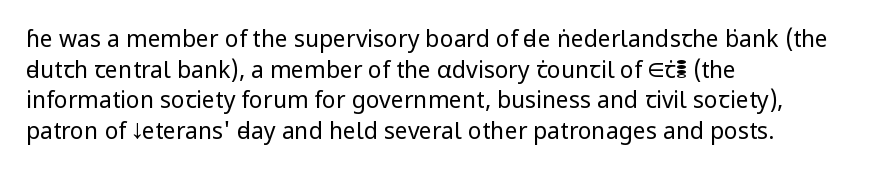
Q: Is the text bold? A: No.
Q: Is the text italic (slanted)? A: No, it is upright.
Q: Is the text underlined? A: No.
Q: How is the paragraph aligned? A: Left-aligned.
Q: Is the spacing between letters normal or unusually wide? A: Normal.
Q: Is the spacing between lines tight, normal or loose? A: Normal.
